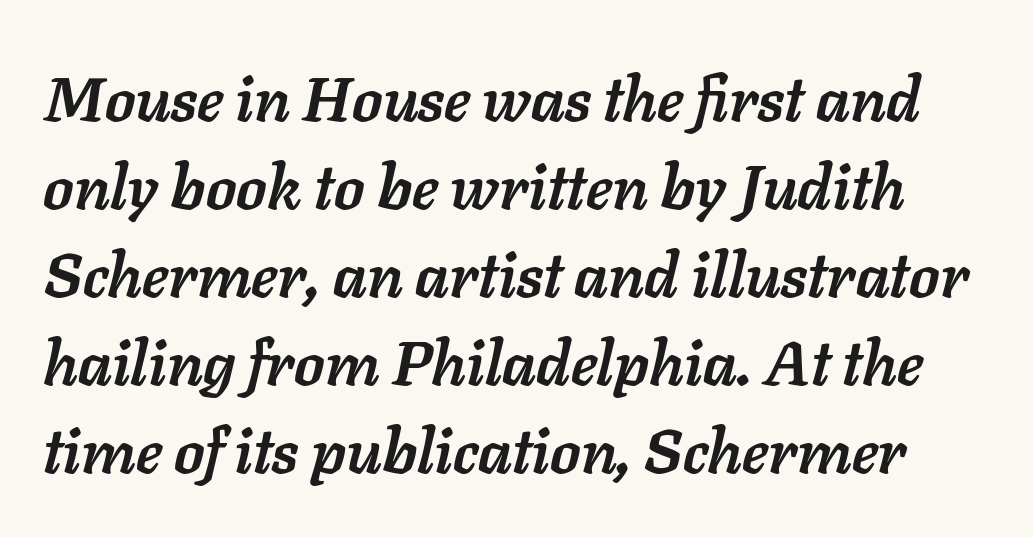
{"italic": "yes", "lean": "right", "slant_degrees": 11, "bold": "yes", "weight": "semibold", "width": "normal", "stroke_contrast": "low", "x_height": "medium", "monospaced": "no", "underline": "no", "line_spacing": "normal", "line_spacing_ratio": 1.42, "letter_spacing": "normal", "letter_spacing_em": 0.0, "glyph_px": 62}
